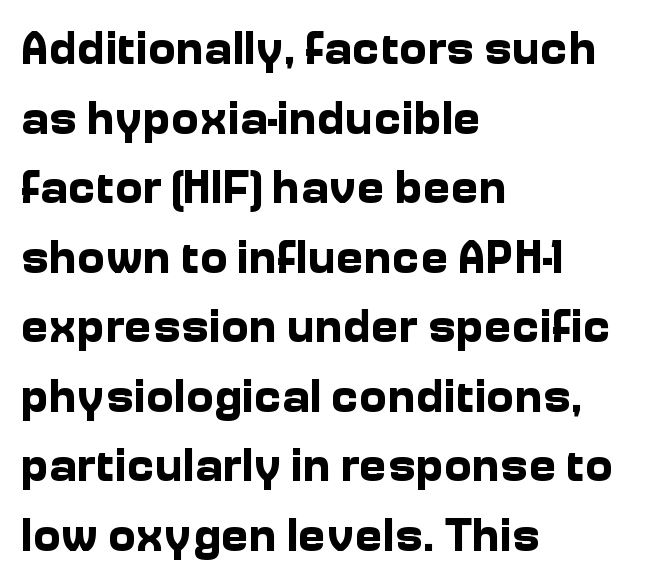
The image shows 47 px bold sans-serif type, upright; set left-aligned, normal line spacing (1.48x), normal letter spacing, not underlined; low stroke contrast and a medium x-height.
